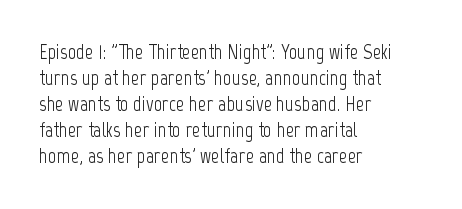
The typography opts for an upright posture over an oblique one. Unmarked baselines from the first word to the last. Students, note that the glyphs here touch the page at normal intervals. Which margin do the lines hug? The left one — the right edge is uneven. The typesetting does not lean heavy: it is not bold.
